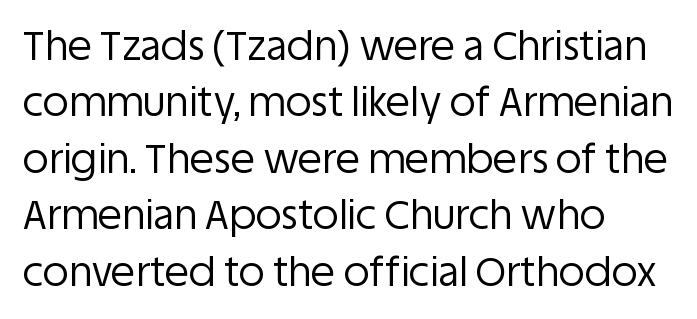
Which margin do the lines hug? The left one — the right edge is uneven. The font is comparable to plain body text, perhaps lighter. This sample has the flowing, uneven cadence of proportional lettering. Regular leading. The type sits square on the baseline with zero lean. The letters sit at their default tracking, neither squeezed nor spread.
